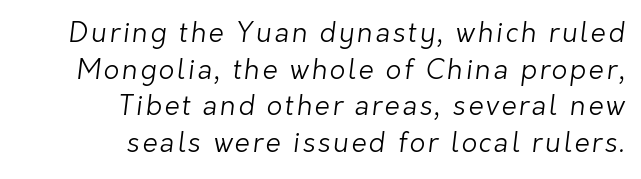
Q: Is the text bold? A: No.
Q: Is the text underlined? A: No.
Q: How is the paragraph aligned? A: Right-aligned.
Q: Is the spacing between lines tight, normal or loose? A: Normal.
